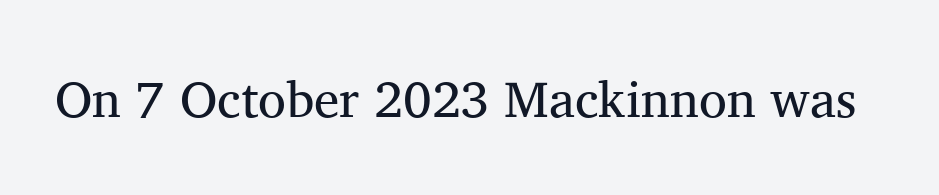
The image shows 51 px regular-weight serif type, upright; set normal letter spacing, not underlined; medium stroke contrast and a medium x-height.
